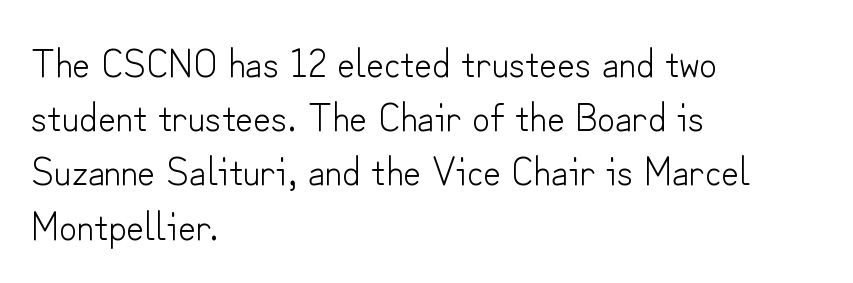
{"serif": "no", "italic": "no", "bold": "no", "weight": "light", "width": "normal", "stroke_contrast": "low", "x_height": "small", "monospaced": "no", "underline": "no", "align": "left", "line_spacing": "normal", "line_spacing_ratio": 1.39, "letter_spacing": "normal", "letter_spacing_em": 0.0, "glyph_px": 39}
